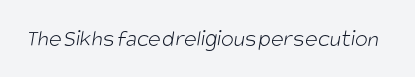
{"bold": "no", "underline": "no", "letter_spacing": "normal", "letter_spacing_em": 0.0, "glyph_px": 24}
